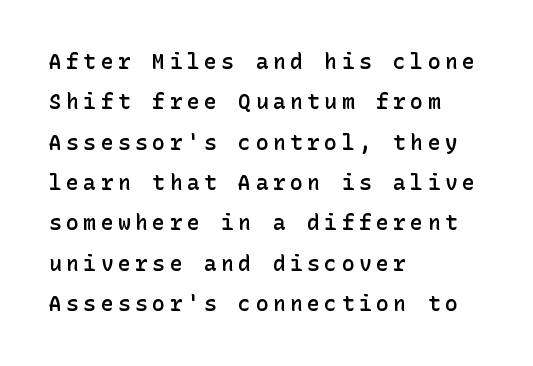
The image shows 21 px text type, upright; set left-aligned, loose line spacing (1.92x), unusually wide letter spacing (+0.22 em), not underlined.
